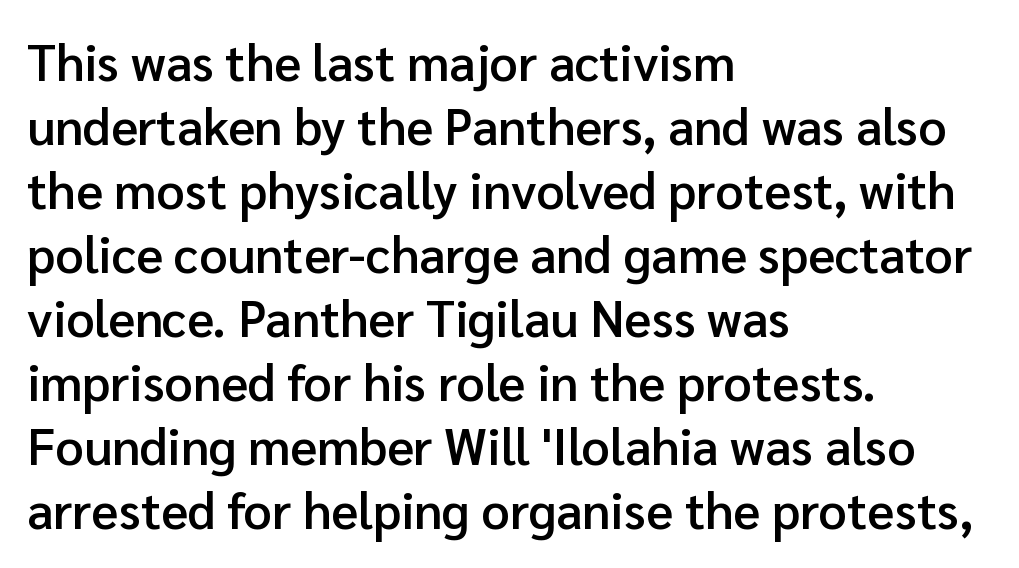
The image shows 50 px semibold sans-serif type, upright; set left-aligned, normal line spacing (1.28x), normal letter spacing, not underlined; low stroke contrast and a medium x-height.
